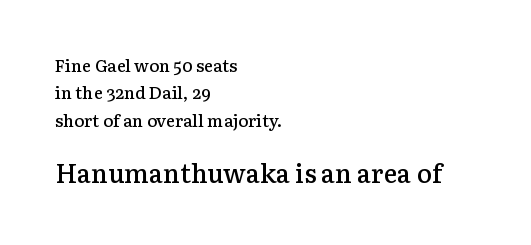
{"italic": "no", "bold": "semi", "underline": "no", "align": "left", "line_spacing": "normal", "line_spacing_ratio": 1.61, "letter_spacing": "normal", "letter_spacing_em": 0.0, "larger_block": "second", "size_ratio": 1.53, "glyph_px": 26}
